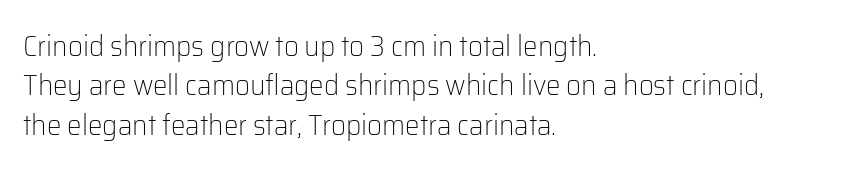
{"serif": "no", "italic": "no", "bold": "no", "weight": "light", "width": "normal", "stroke_contrast": "low", "x_height": "medium", "monospaced": "no", "underline": "no", "align": "left", "line_spacing": "normal", "line_spacing_ratio": 1.36, "letter_spacing": "normal", "letter_spacing_em": 0.0, "glyph_px": 29}
